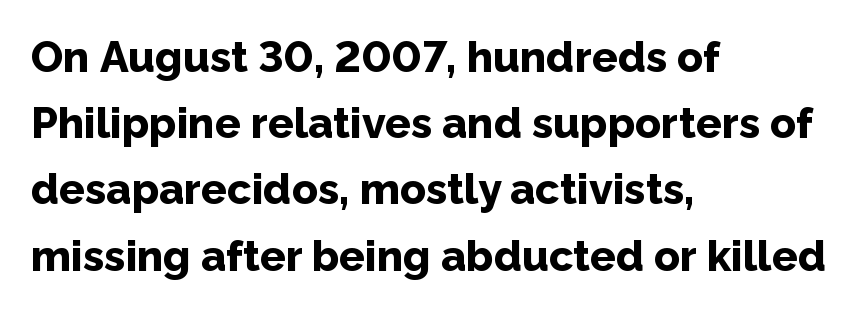
The image shows 43 px bold sans-serif type, upright; set left-aligned, normal line spacing (1.54x), normal letter spacing, not underlined; low stroke contrast and a medium x-height.
